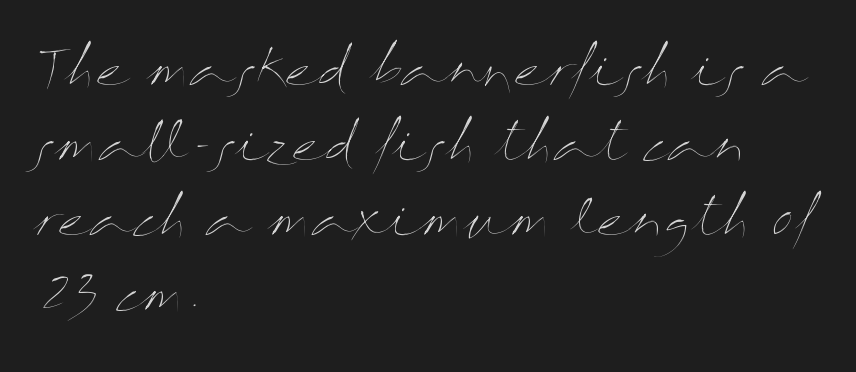
Q: Is the text bold? A: No.
Q: Is the text italic (slanted)? A: Yes.
Q: Is the text underlined? A: No.
Q: How is the paragraph aligned? A: Left-aligned.
Q: Is the spacing between letters normal or unusually wide? A: Normal.
Q: Is the spacing between lines tight, normal or loose? A: Normal.
Q: Width (condensed, normal, or wide)? A: Wide.
Q: Stroke contrast? A: Medium.
Q: x-height? A: Medium.
Q: Monospaced? A: No.
